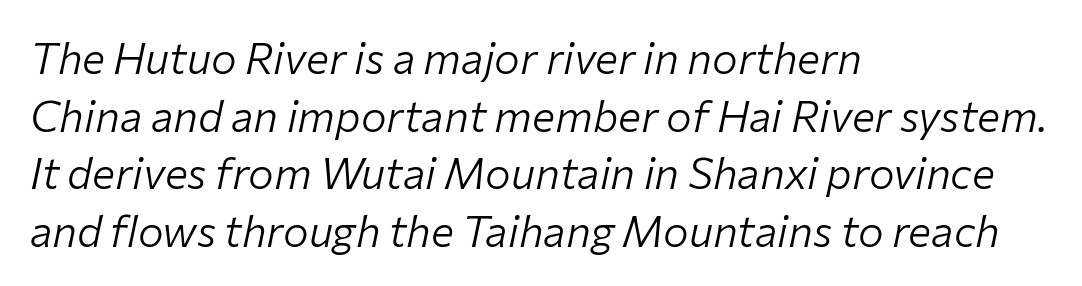
{"italic": "yes", "lean": "right", "slant_degrees": 12, "bold": "no", "weight": "light", "width": "normal", "stroke_contrast": "low", "x_height": "medium", "monospaced": "no", "underline": "no", "align": "left", "line_spacing": "normal", "line_spacing_ratio": 1.34, "letter_spacing": "normal", "letter_spacing_em": 0.0, "glyph_px": 43}
